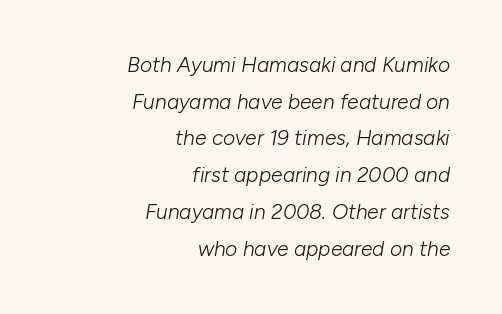
{"italic": "yes", "lean": "right", "slant_degrees": 10, "bold": "no", "underline": "no", "align": "right", "line_spacing_ratio": 1.75, "letter_spacing": "normal", "letter_spacing_em": 0.0, "glyph_px": 21}
